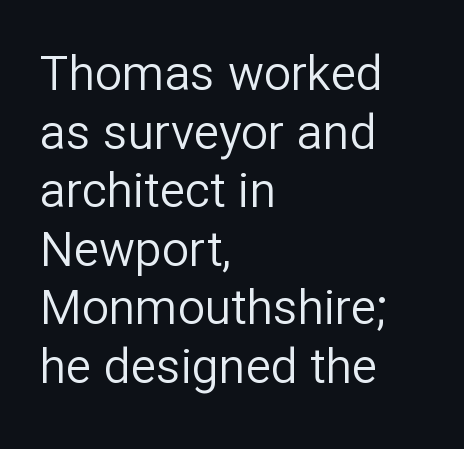
Q: Is the text bold? A: No.
Q: Is the text italic (slanted)? A: No, it is upright.
Q: Is the typeface a serif or a sans-serif typeface? A: Sans-serif.
Q: Is the text underlined? A: No.
Q: How is the paragraph aligned? A: Left-aligned.
Q: Is the spacing between letters normal or unusually wide? A: Normal.
Q: Width (condensed, normal, or wide)? A: Normal.
Q: Stroke contrast? A: Low.
Q: x-height? A: Medium.
Q: Monospaced? A: No.
